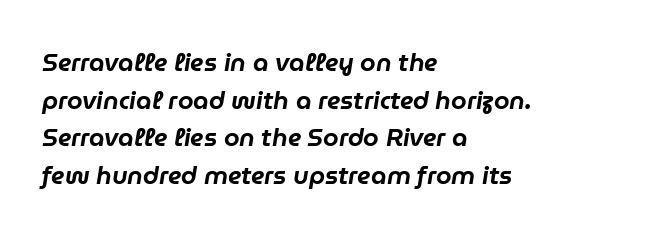
Q: Is the text italic (slanted)? A: Yes, it leans right by about 9 degrees.
Q: Is the text underlined? A: No.
Q: How is the paragraph aligned? A: Left-aligned.
Q: Is the spacing between letters normal or unusually wide? A: Normal.
Q: Is the spacing between lines tight, normal or loose? A: Normal.
